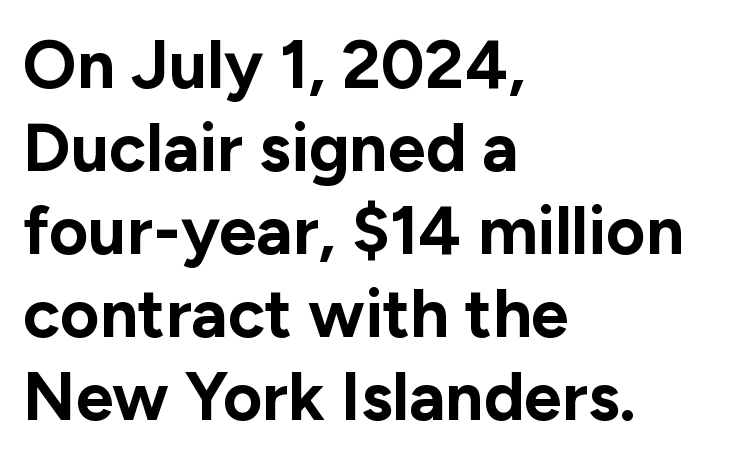
The image shows 68 px bold sans-serif type, upright; set left-aligned, line spacing 1.22x, normal letter spacing, not underlined; low stroke contrast and a medium x-height.
